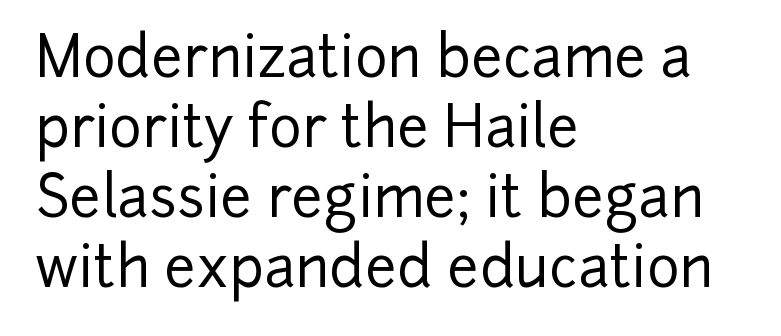
Q: Is the text italic (slanted)? A: No, it is upright.
Q: Is the typeface a serif or a sans-serif typeface? A: Sans-serif.
Q: Is the text underlined? A: No.
Q: How is the paragraph aligned? A: Left-aligned.
Q: Is the spacing between letters normal or unusually wide? A: Normal.
Q: Is the spacing between lines tight, normal or loose? A: Normal.
Q: Width (condensed, normal, or wide)? A: Normal.
Q: Stroke contrast? A: Low.
Q: x-height? A: Medium.
Q: Monospaced? A: No.
